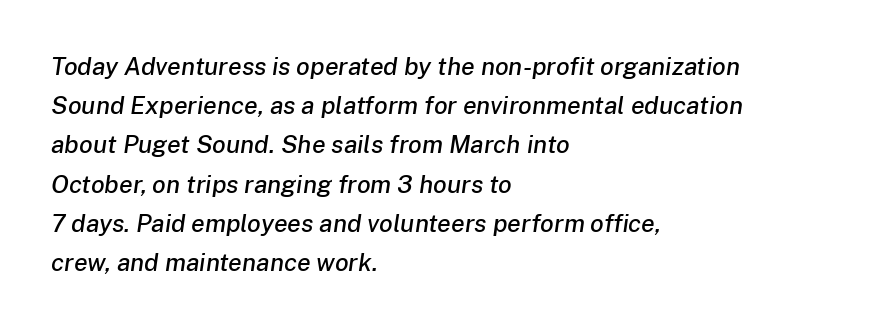
Q: Is the text italic (slanted)? A: Yes, it leans right by about 8 degrees.
Q: Is the text underlined? A: No.
Q: How is the paragraph aligned? A: Left-aligned.
Q: Is the spacing between letters normal or unusually wide? A: Normal.
Q: Is the spacing between lines tight, normal or loose? A: Normal.
